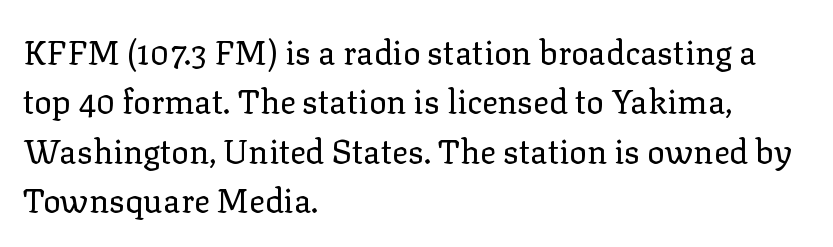
Proportional: the letters do not fall into vertical columns. These lines sit exactly where default settings would place them. No chunkiness to these letters — they're not bold. Where is the straight margin? On the left. Lines of text with bare space underneath.
